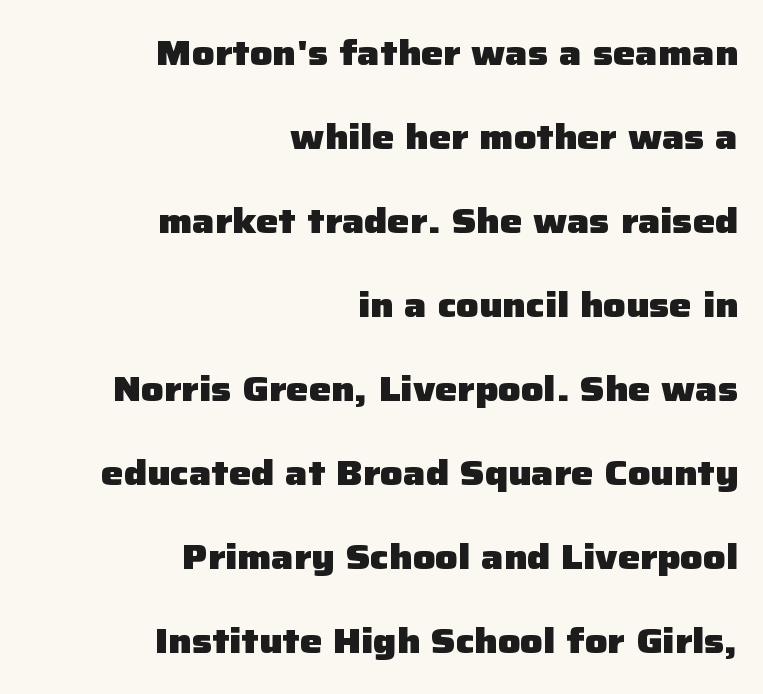
Summary of vertical rhythm: relaxed, with wide interline spacing. The font family rendered here belongs to the sans-serif group. Default kerning and tracking; the words read as compact shapes. The area under the type is left untouched.
